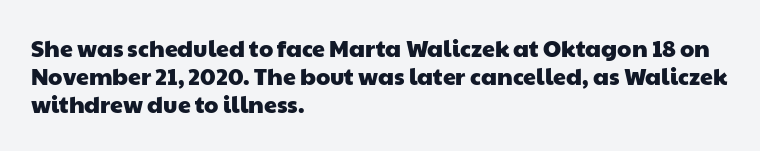
{"underline": "no", "align": "left", "line_spacing_ratio": 1.21, "letter_spacing": "normal", "letter_spacing_em": 0.0, "glyph_px": 23}
